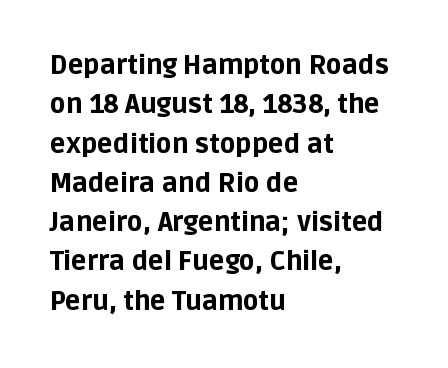
Typeset ragged right — the left edge is the straight one. The passage shown is not underscored anywhere. The lettering stays uniformly vertical, giving the passage a roman look. Short note: letters normally spaced.
